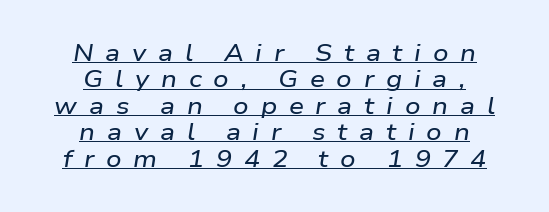
{"italic": "yes", "lean": "right", "slant_degrees": 9, "underline": "yes", "align": "center", "line_spacing": "tight", "line_spacing_ratio": 1.1, "letter_spacing": "wide", "letter_spacing_em": 0.49, "glyph_px": 24}
